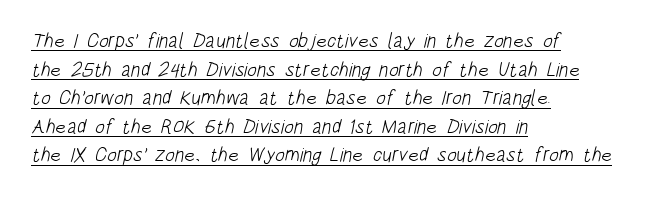
Successive baselines arrive at the customary interval. Emphasis is given by a line drawn under the lettering. These lines are set flush left with a ragged right edge. These glyphs show unthickened strokes, regular width or finer. The type is set solid horizontally, with unmodified tracking.
